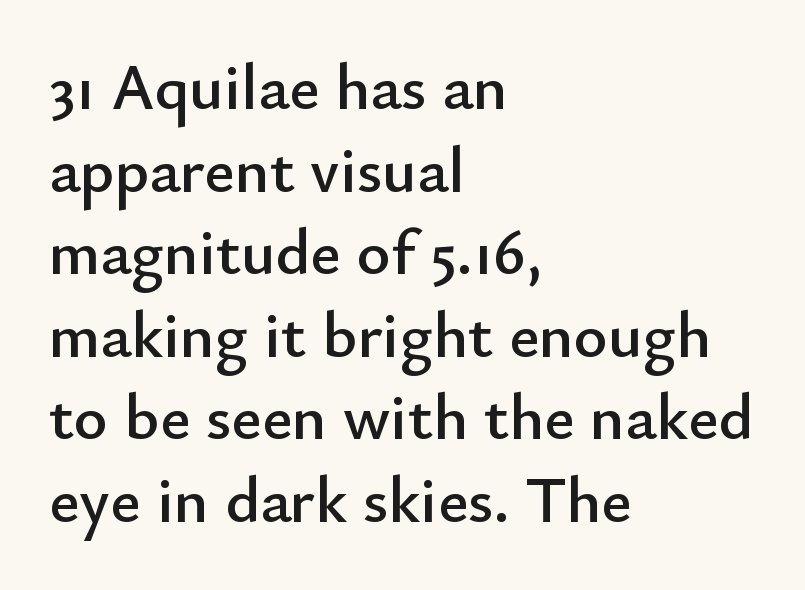
The image shows 65 px sans-serif type, upright; set left-aligned, normal line spacing (1.27x), normal letter spacing, not underlined; low stroke contrast and a small x-height.
